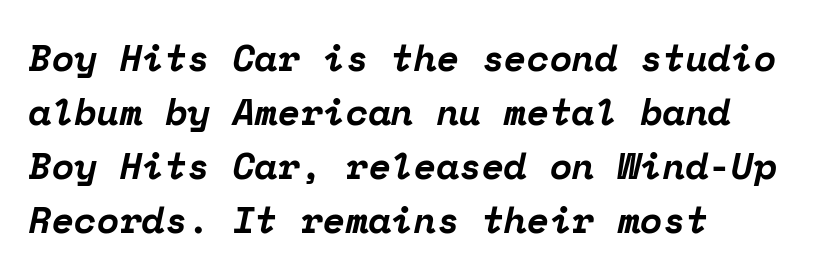
The image shows 37 px bold serif type, italic (leaning right), monospaced; set left-aligned, normal line spacing (1.46x), normal letter spacing, not underlined; low stroke contrast and a medium x-height.
